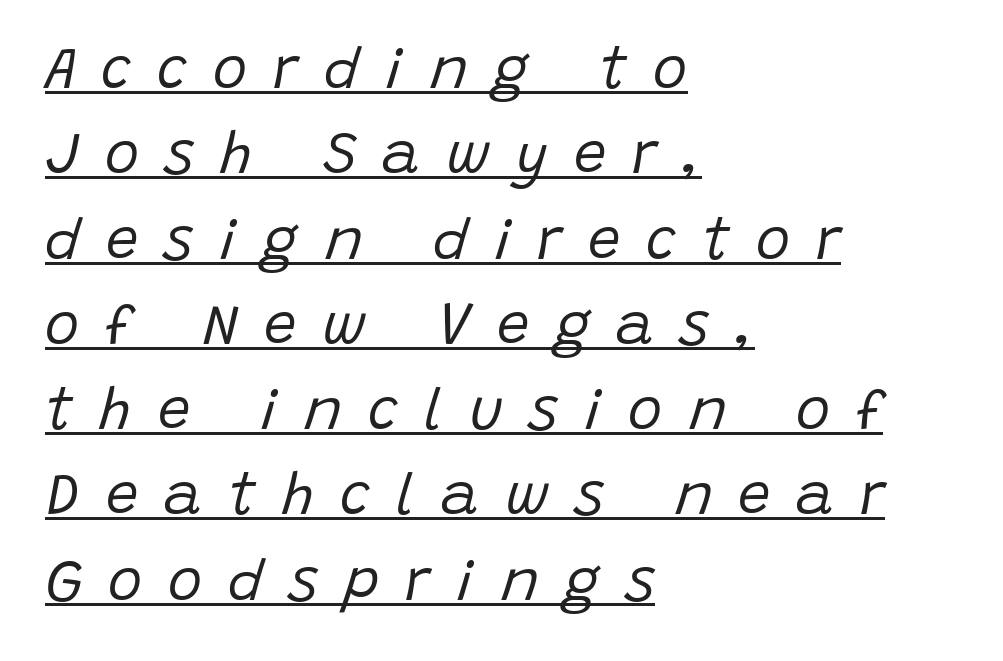
The image shows 58 px regular-weight type, italic (leaning right); set left-aligned, normal line spacing (1.47x), unusually wide letter spacing (+0.45 em), underlined; low stroke contrast and a large x-height.
